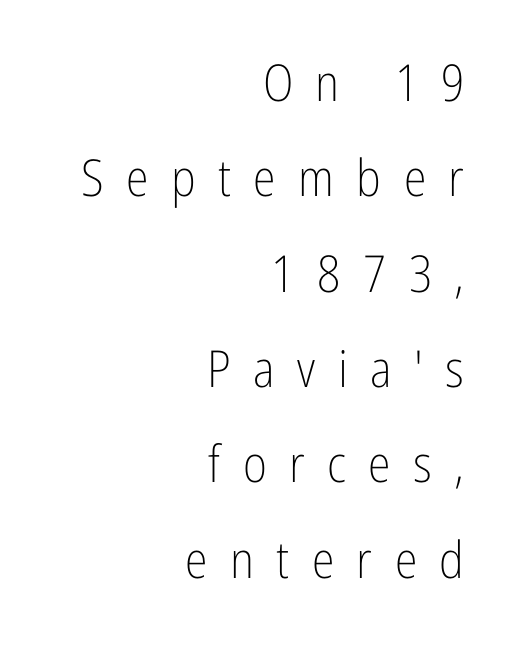
The image shows 51 px light, condensed sans-serif type, upright; set right-aligned, line spacing 1.87x, unusually wide letter spacing (+0.44 em), not underlined; low stroke contrast and a medium x-height.
